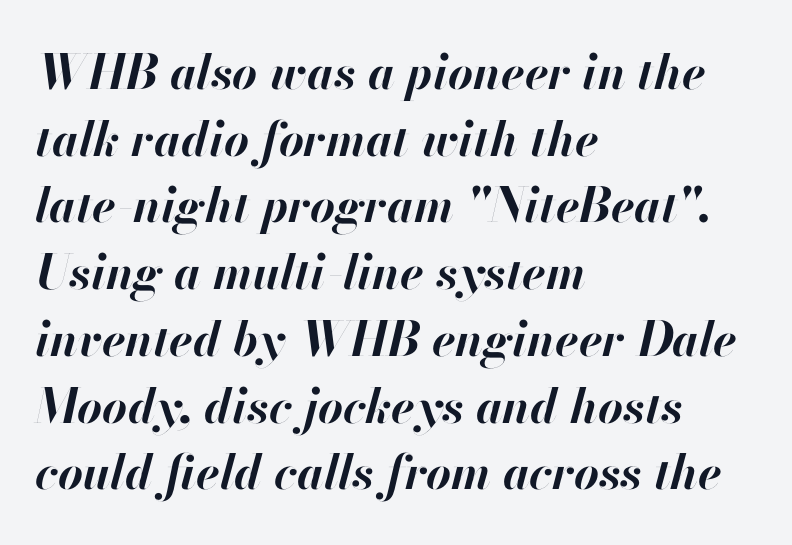
The image shows 48 px bold type, italic (leaning right); set left-aligned, normal line spacing (1.39x), normal letter spacing, not underlined; high stroke contrast and a small x-height.
